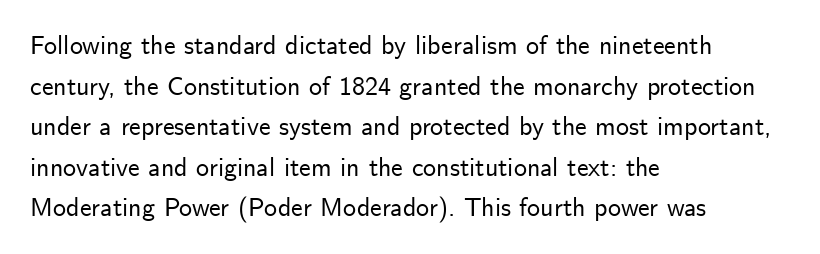
The image shows 26 px text type, upright; set left-aligned, normal line spacing (1.56x), normal letter spacing, not underlined.
